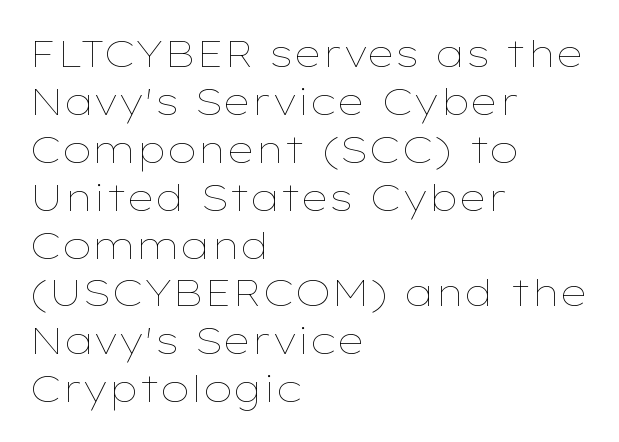
Horizontal bands of white between lines are of average thickness. Reading down the block, your eye returns to a fixed left position each line. This sample has the flowing, uneven cadence of proportional lettering. Caption: face not bold, strokes unweighted. The zone under the glyphs is completely vacant. Honestly, the letter spacing is just normal — you wouldn't notice it.
